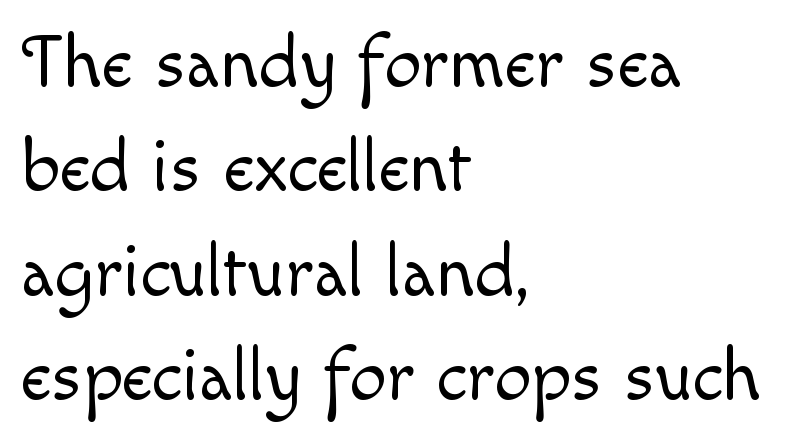
The image shows 74 px light type, upright; set left-aligned, normal line spacing (1.41x), normal letter spacing, not underlined; a small x-height.
